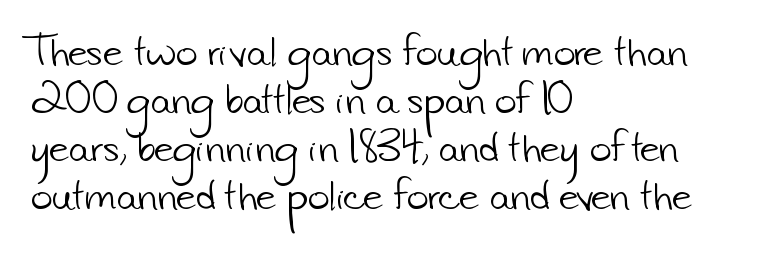
Q: Is the text bold? A: No.
Q: Is the typeface a serif or a sans-serif typeface? A: Sans-serif.
Q: Is the text underlined? A: No.
Q: How is the paragraph aligned? A: Left-aligned.
Q: Is the spacing between letters normal or unusually wide? A: Normal.
Q: Is the spacing between lines tight, normal or loose? A: Normal.
Q: Width (condensed, normal, or wide)? A: Normal.
Q: Stroke contrast? A: Low.
Q: x-height? A: Small.
Q: Monospaced? A: No.
